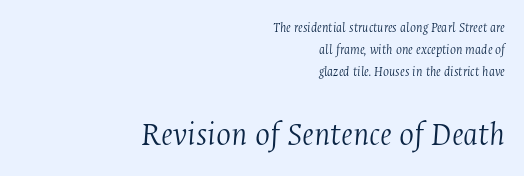
This sample has the flowing, uneven cadence of proportional lettering. Weight: not bold — regular or lighter. The line-height multiplier appears to be the usual default. The passage shown leans; its letterforms are oblique. The font family rendered here belongs to the serif group.
